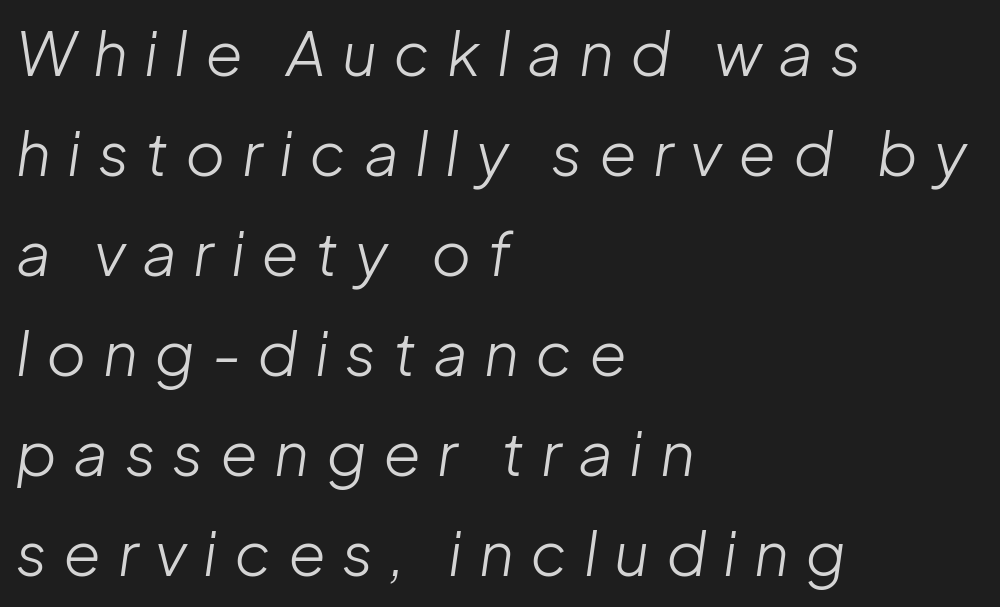
The rendering uses natural spacing where letterforms have individual widths. The strip under each line holds only bare page. The typesetting does not lean heavy: it is not bold. One glance says typical: line gaps are just what's usual.
